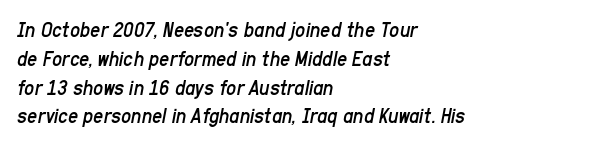
Is this a heavy cut? Hardly; it is regular or lighter. The glyphs look as if they've been sheared to an angle. Rule under the text: the space is simply empty. Left-aligned paragraph, ragged on the right. The passage shown stacks its lines at a standard gap.
